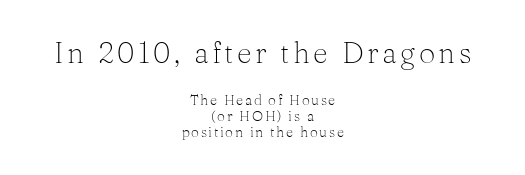
{"serif": "yes", "italic": "no", "bold": "no", "weight": "light", "width": "normal", "stroke_contrast": "medium", "x_height": "medium", "monospaced": "no", "underline": "no", "align": "center", "line_spacing": "tight", "line_spacing_ratio": 1.15, "larger_block": "first", "size_ratio": 2.07, "glyph_px": 29}
